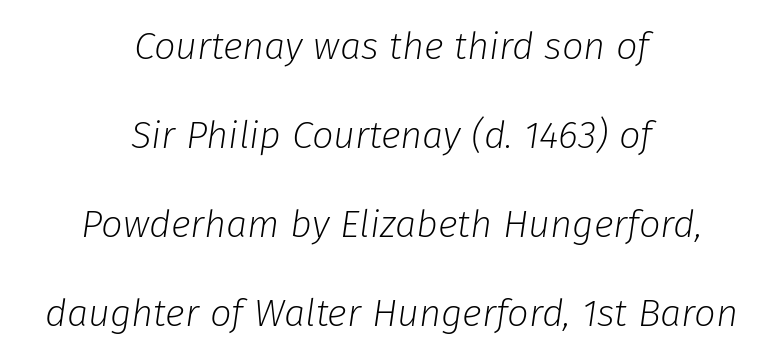
The image shows 38 px light type, italic (leaning right); set centered, loose line spacing (2.34x), normal letter spacing, not underlined; low stroke contrast and a medium x-height.
